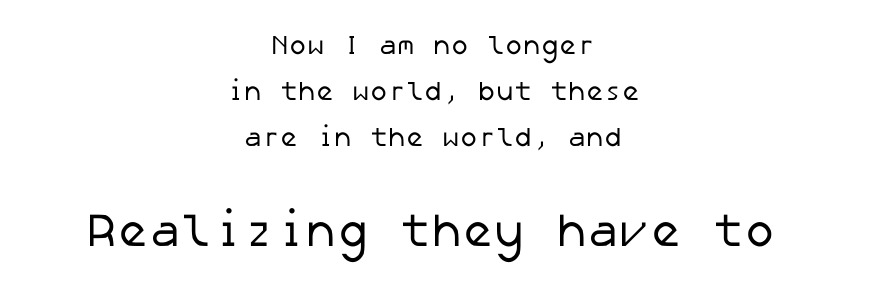
The later block is typeset at a bigger size than the earlier block. The weight would be labelled regular, book, light, or lighter still. Evenly set lines give the paragraph a standard silhouette. Each row of text sits above clean, open space. A student would call this center alignment; a typographer would say set centered. Nothing unusual about the tracking: characters are spaced as the font intends.
